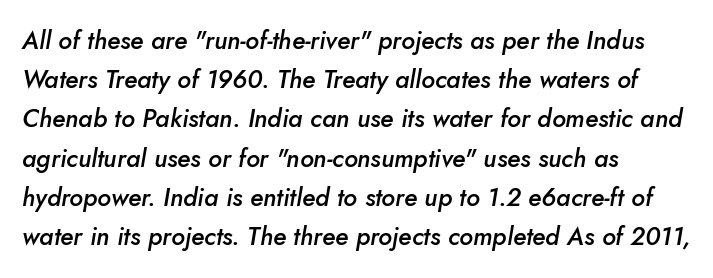
Stroke thickness is moderately raised; the sample reads as semibold. The paragraph shown leans on its left margin. Posture: slanted. Default kerning and tracking; the words read as compact shapes.
